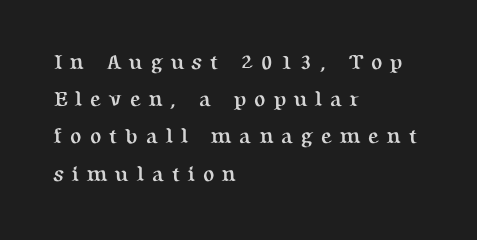
The image shows 21 px bold type, upright; set left-aligned, line spacing 1.77x, unusually wide letter spacing (+0.36 em), not underlined.
